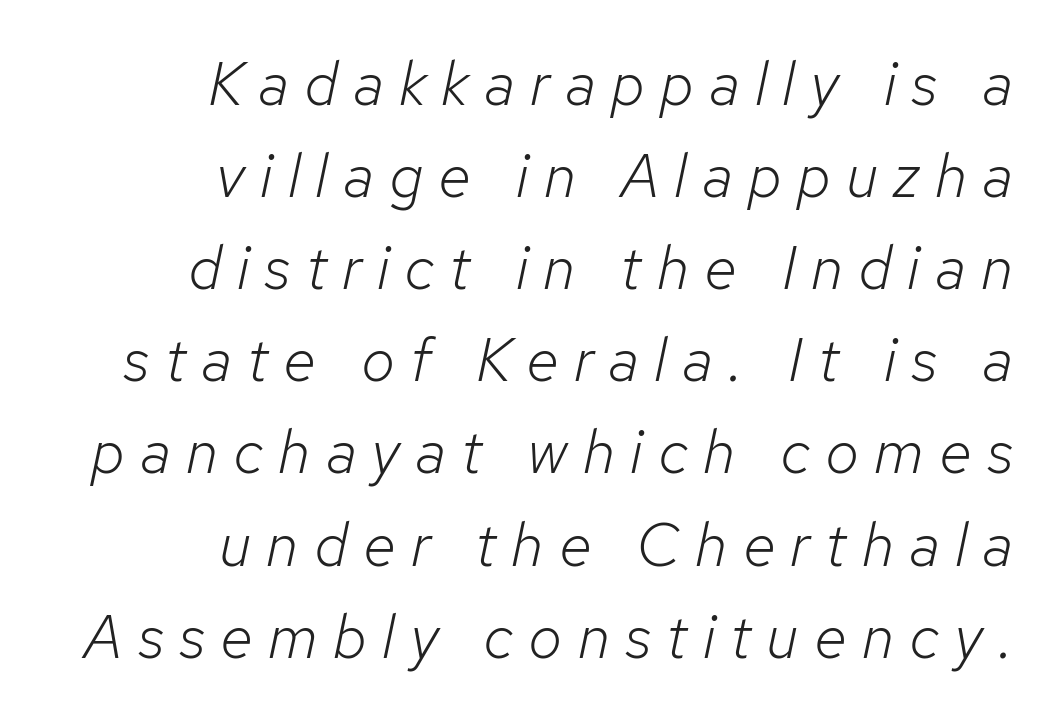
{"italic": "yes", "lean": "right", "slant_degrees": 12, "bold": "no", "weight": "light", "width": "normal", "stroke_contrast": "low", "x_height": "medium", "monospaced": "no", "underline": "no", "align": "right", "line_spacing": "normal", "line_spacing_ratio": 1.51, "letter_spacing": "wide", "letter_spacing_em": 0.25, "glyph_px": 61}
